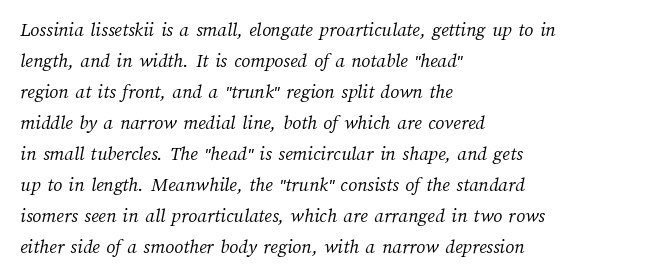
{"bold": "no", "underline": "no", "align": "left", "line_spacing": "normal", "line_spacing_ratio": 1.55, "letter_spacing": "normal", "letter_spacing_em": 0.0, "glyph_px": 20}
